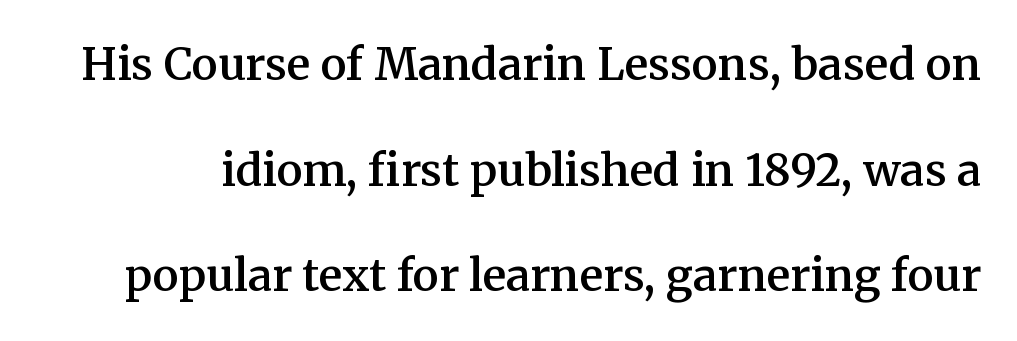
Q: Is the text bold? A: Semi-bold.
Q: Is the text italic (slanted)? A: No, it is upright.
Q: Is the typeface a serif or a sans-serif typeface? A: Serif.
Q: Is the text underlined? A: No.
Q: Is the spacing between letters normal or unusually wide? A: Normal.
Q: Is the spacing between lines tight, normal or loose? A: Loose.
Q: Width (condensed, normal, or wide)? A: Normal.
Q: Stroke contrast? A: Medium.
Q: x-height? A: Medium.
Q: Monospaced? A: No.
